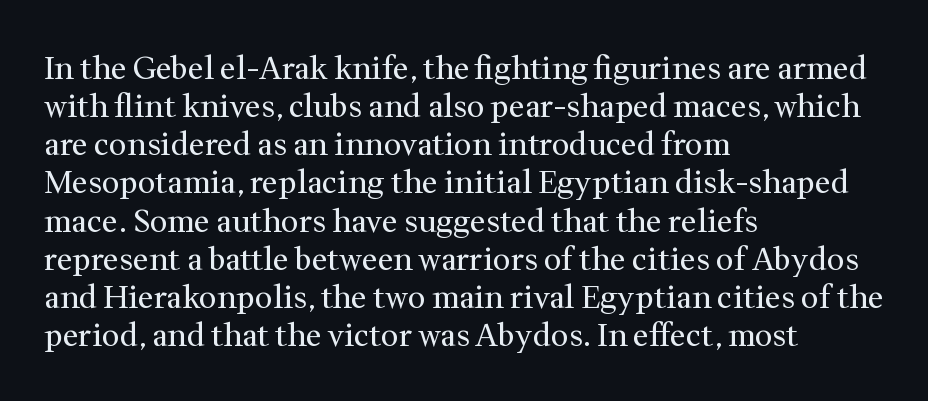
The paragraph shown leans on its left margin. The face used here is rendered with its standard letterfit. Serif or sans? Serif — the stroke terminals have little feet. On a weight scale, this lands at 450 or below. Character widths vary here, with narrow letters taking less room than wide ones.
